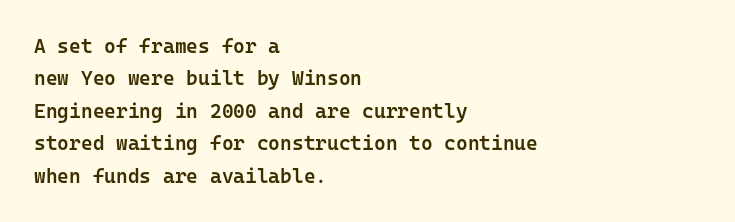
{"italic": "no", "bold": "semi", "underline": "no", "align": "left", "line_spacing": "normal", "line_spacing_ratio": 1.62, "letter_spacing": "normal", "letter_spacing_em": 0.0, "glyph_px": 20}
